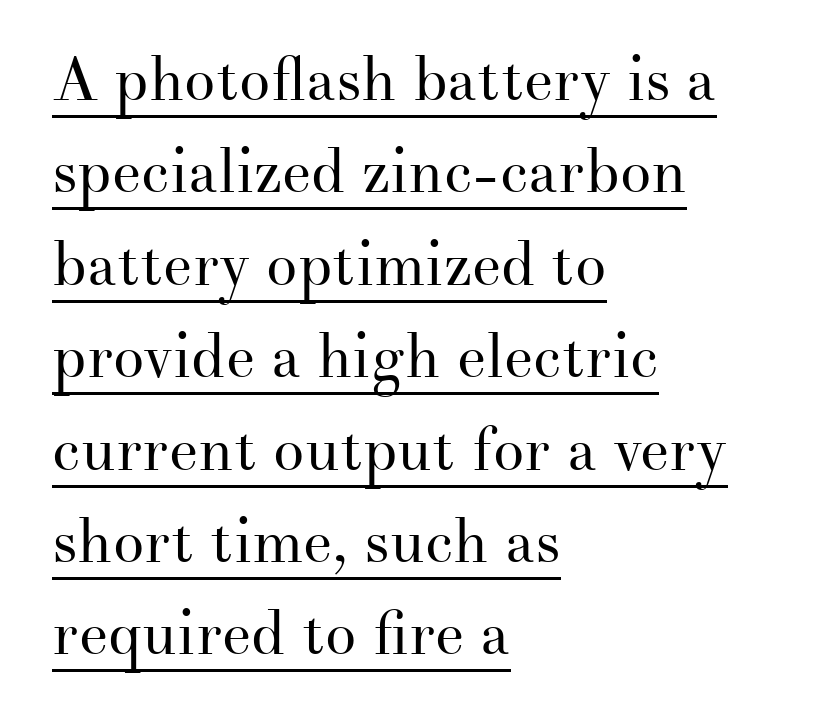
Q: Is the text bold? A: No.
Q: Is the text italic (slanted)? A: No, it is upright.
Q: Is the typeface a serif or a sans-serif typeface? A: Serif.
Q: Is the text underlined? A: Yes.
Q: How is the paragraph aligned? A: Left-aligned.
Q: Is the spacing between letters normal or unusually wide? A: Normal.
Q: Is the spacing between lines tight, normal or loose? A: Normal.
Q: Width (condensed, normal, or wide)? A: Normal.
Q: Stroke contrast? A: Medium.
Q: x-height? A: Small.
Q: Monospaced? A: No.
